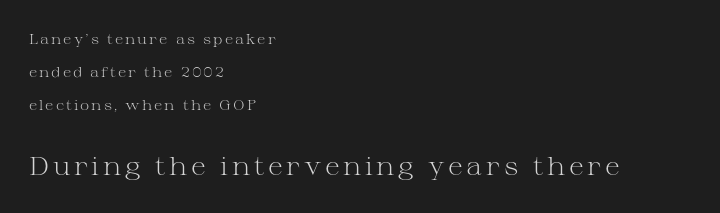
The image shows 25 px text type, upright; set left-aligned, loose line spacing (2.37x), not underlined; the second (bottom) block is 1.79x larger.
